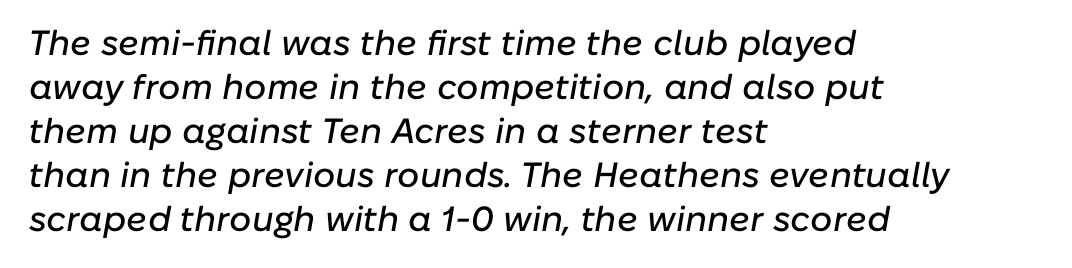
The image shows 35 px text type, italic (leaning right); set left-aligned, normal line spacing (1.26x), normal letter spacing, not underlined; low stroke contrast and a medium x-height.
